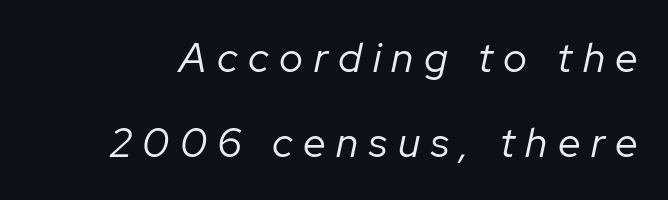
Substantial extra tracking has been applied to these lines. These lines are rendered in a variable-pitch font. Summary of vertical rhythm: relaxed, with wide interline spacing. Is the type slanted? Yes — the strokes lean at a clear angle. Stem width sits at or under what a default text font uses. Each row of text sits above clean, open space.
